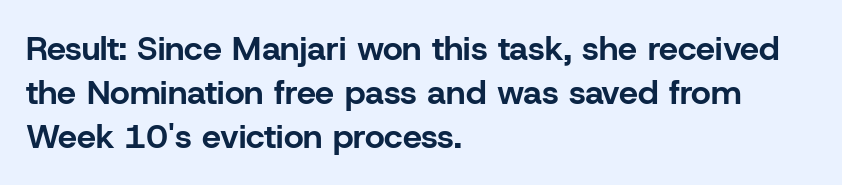
Is the letter spacing exaggerated? No — it looks like the ordinary default. Has an underline been added? It has not. This is heavy type, rendered in bold. Every stem runs plumb, perpendicular to the baseline.
